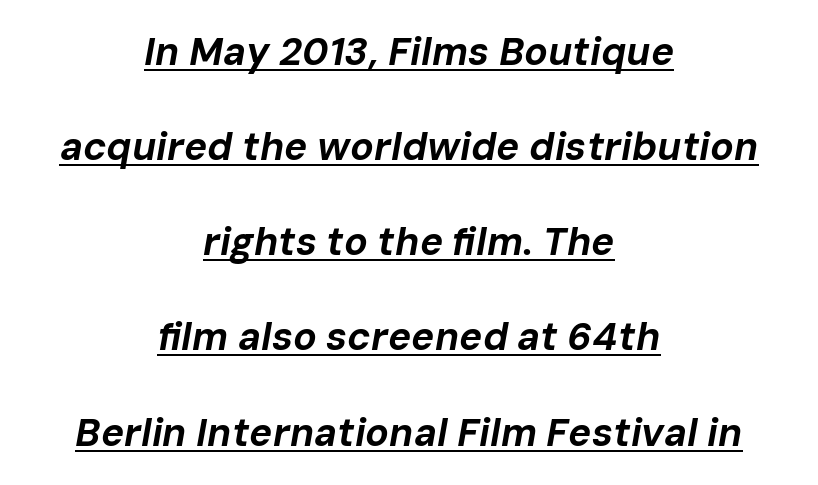
Between one letter and the next there's only the usual sliver of space. Glance below the letters and you will spot a drawn line. Does the leading feel generous? Absolutely, it's lavish. Compared with an ordinary text face, these strokes are far heavier — a full bold. Notice how the passage keeps no hard edge, just a central spine.
